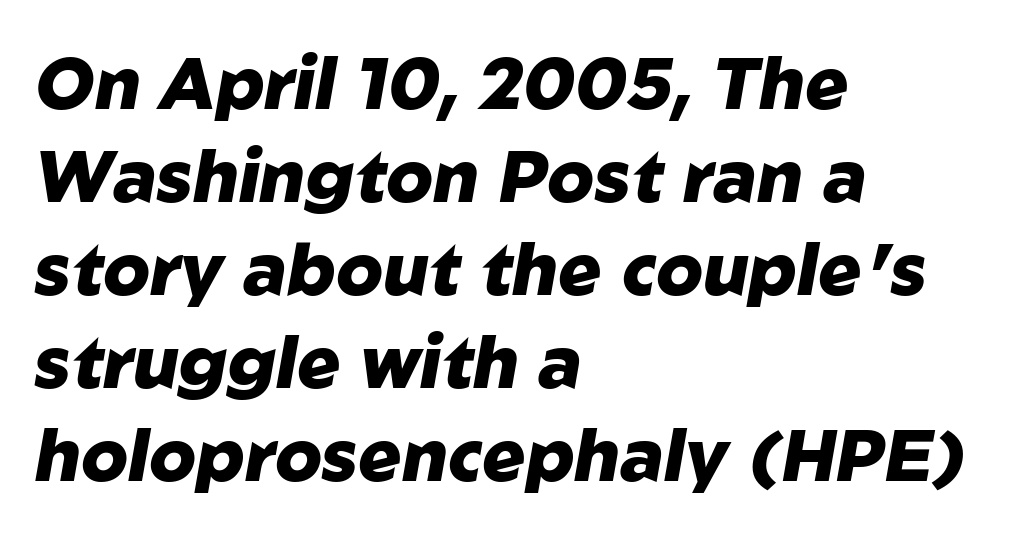
Look at the stroke-to-counter ratio: heavy, a bold. Leading matches the norm, producing a regular column. Type without underlining. It's the slanting kind of type.
